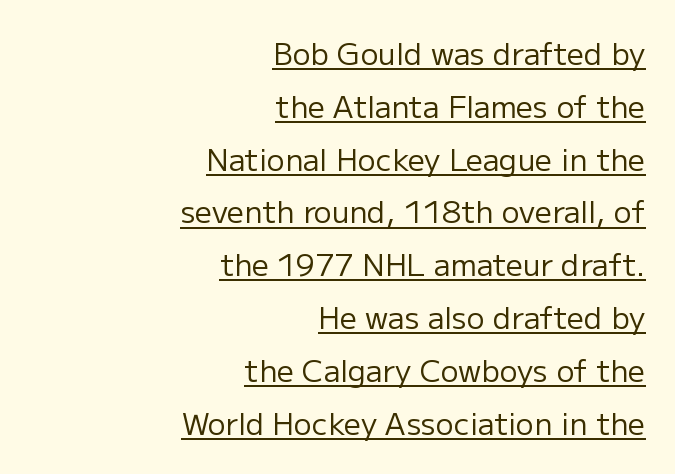
The image shows 30 px regular-weight sans-serif type, upright; set right-aligned, line spacing 1.76x, normal letter spacing, underlined; low stroke contrast and a medium x-height.
